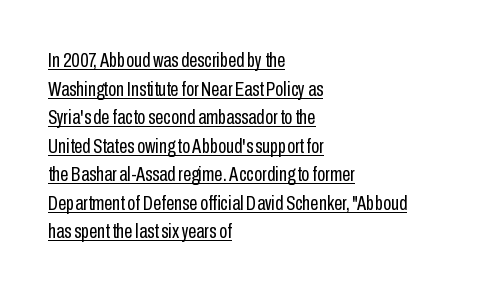
The image shows 21 px text type, upright; set left-aligned, normal line spacing (1.36x), normal letter spacing, underlined.
